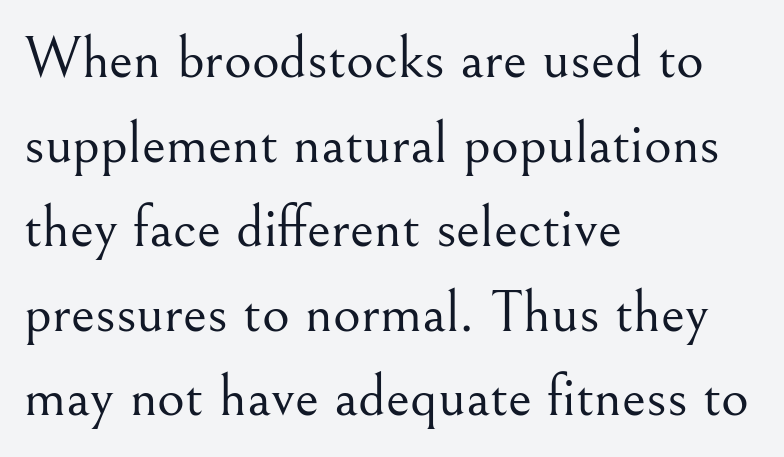
The image shows 60 px light serif type, upright; set left-aligned, normal line spacing (1.41x), normal letter spacing, not underlined; medium stroke contrast and a small x-height.
